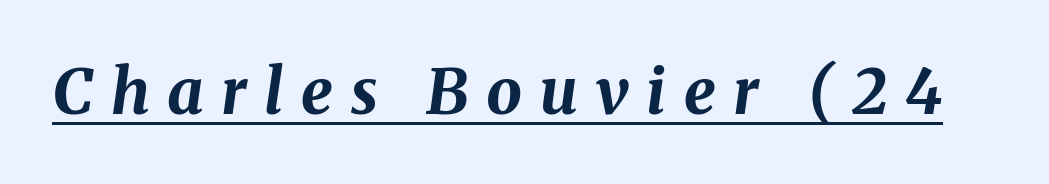
The image shows 63 px bold type, italic (leaning right); set unusually wide letter spacing (+0.28 em), underlined; medium stroke contrast and a medium x-height.
